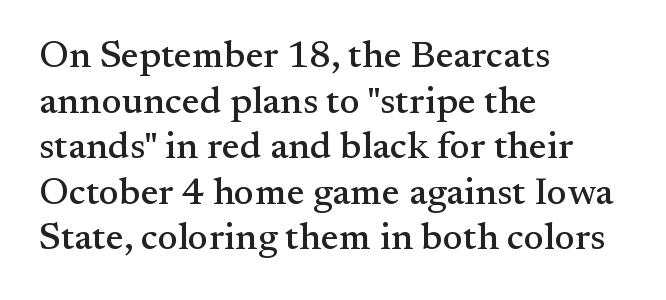
The image shows 38 px serif type, upright; set left-aligned, line spacing 1.2x, normal letter spacing, not underlined; medium stroke contrast and a small x-height.
